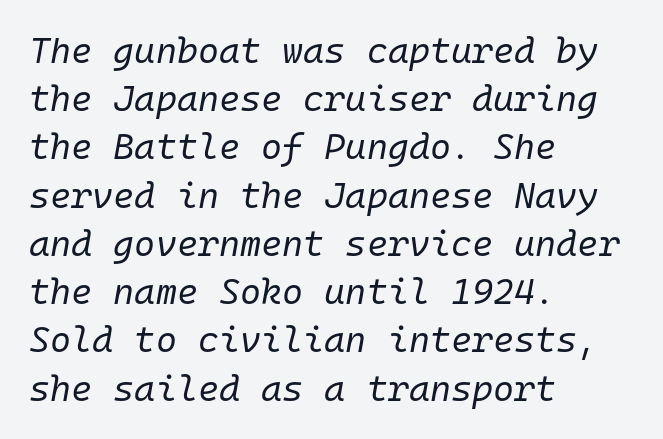
{"italic": "yes", "lean": "right", "slant_degrees": 10, "bold": "no", "weight": "regular", "width": "normal", "stroke_contrast": "low", "x_height": "medium", "monospaced": "yes", "underline": "no", "align": "left", "line_spacing": "normal", "line_spacing_ratio": 1.34, "letter_spacing": "normal", "letter_spacing_em": 0.0, "glyph_px": 36}
